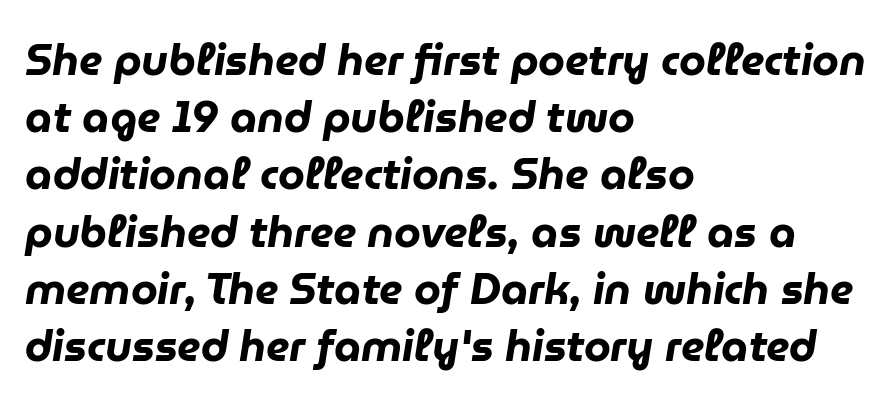
Q: Is the text bold? A: Yes.
Q: Is the text italic (slanted)? A: Yes, it leans right by about 9 degrees.
Q: Is the text underlined? A: No.
Q: How is the paragraph aligned? A: Left-aligned.
Q: Is the spacing between letters normal or unusually wide? A: Normal.
Q: Is the spacing between lines tight, normal or loose? A: Normal.
Q: Width (condensed, normal, or wide)? A: Normal.
Q: Stroke contrast? A: Low.
Q: x-height? A: Medium.
Q: Monospaced? A: No.
